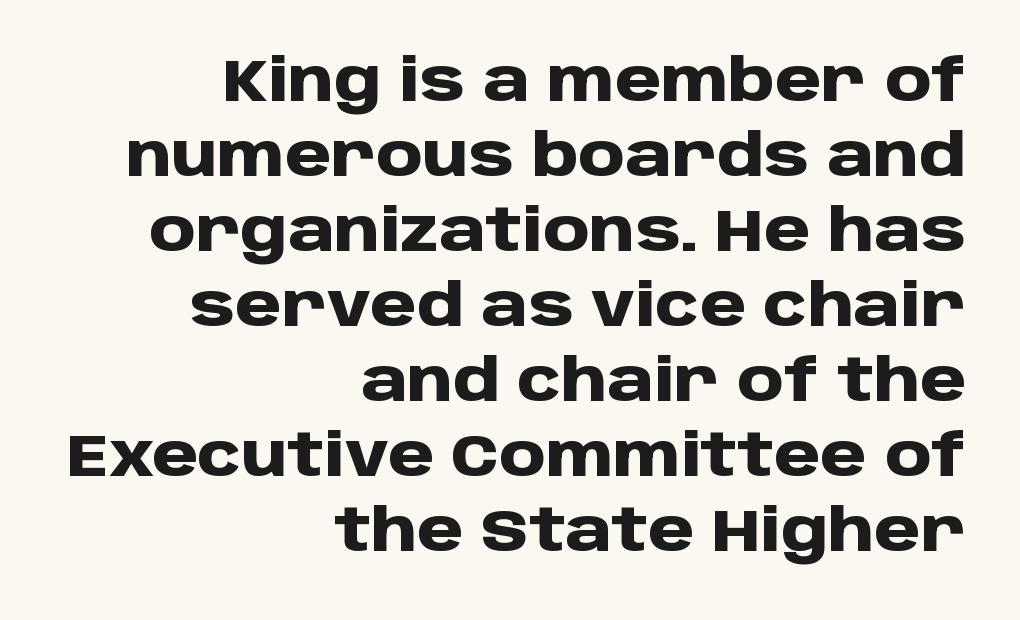
{"serif": "no", "italic": "no", "bold": "yes", "weight": "heavy", "width": "normal", "stroke_contrast": "low", "x_height": "large", "monospaced": "no", "underline": "no", "align": "right", "line_spacing": "normal", "line_spacing_ratio": 1.27, "letter_spacing": "normal", "letter_spacing_em": 0.0, "glyph_px": 59}
